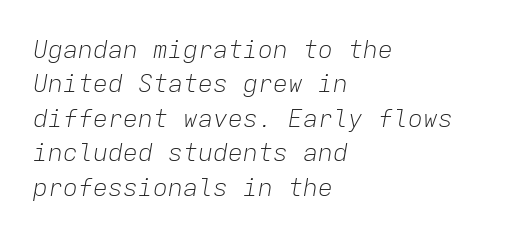
Q: Is the text bold? A: No.
Q: Is the text italic (slanted)? A: Yes, it leans right by about 9 degrees.
Q: Is the text underlined? A: No.
Q: How is the paragraph aligned? A: Left-aligned.
Q: Is the spacing between letters normal or unusually wide? A: Normal.
Q: Is the spacing between lines tight, normal or loose? A: Normal.
